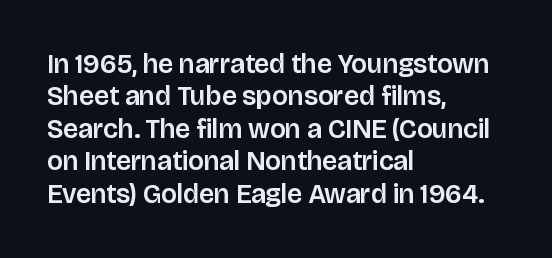
{"italic": "no", "underline": "no", "align": "left", "line_spacing_ratio": 1.2, "letter_spacing": "normal", "letter_spacing_em": 0.0, "glyph_px": 27}
